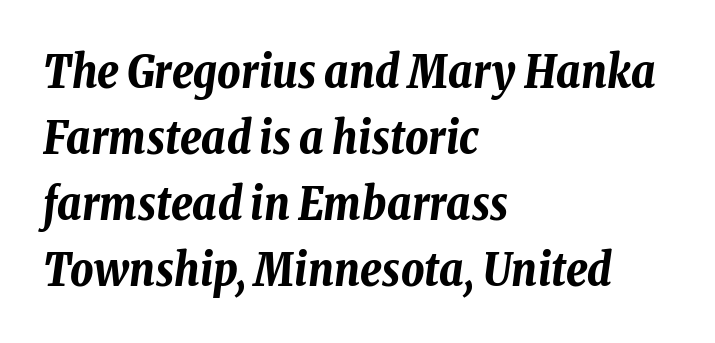
{"italic": "yes", "lean": "right", "slant_degrees": 8, "bold": "yes", "weight": "bold", "width": "condensed", "stroke_contrast": "low", "x_height": "medium", "monospaced": "no", "underline": "no", "align": "left", "line_spacing": "normal", "line_spacing_ratio": 1.47, "letter_spacing": "normal", "letter_spacing_em": 0.0, "glyph_px": 45}
